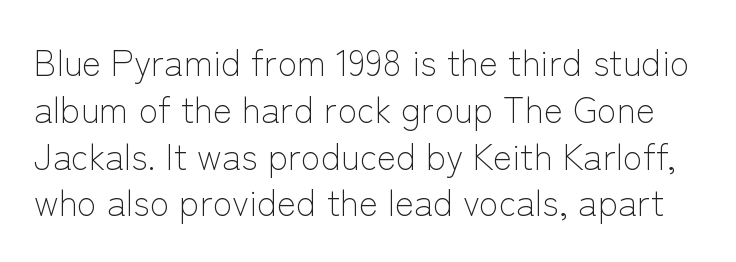
Q: Is the text bold? A: No.
Q: Is the text italic (slanted)? A: No, it is upright.
Q: Is the typeface a serif or a sans-serif typeface? A: Sans-serif.
Q: Is the text underlined? A: No.
Q: Is the spacing between letters normal or unusually wide? A: Normal.
Q: Is the spacing between lines tight, normal or loose? A: Normal.
Q: Width (condensed, normal, or wide)? A: Normal.
Q: Stroke contrast? A: Low.
Q: x-height? A: Medium.
Q: Monospaced? A: No.
